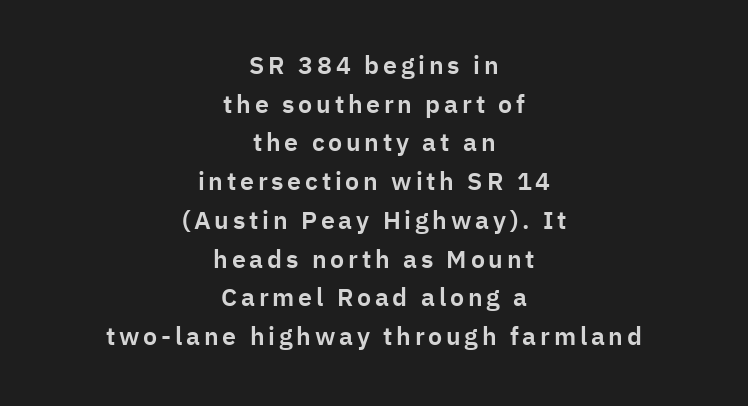
Unlike italic type, these characters show no tilt at all. Line spacing here is normal. The string is rendered with underlining switched off. Reading down the block, each line starts at a different indent, mirrored at its end.
